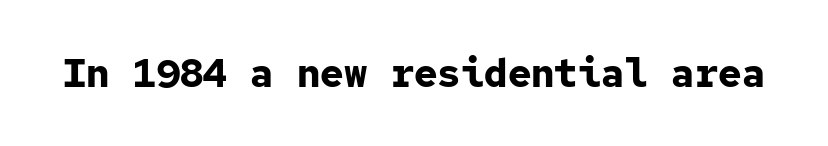
The image shows 39 px bold sans-serif type, upright, monospaced; set normal letter spacing, not underlined; low stroke contrast and a medium x-height.
